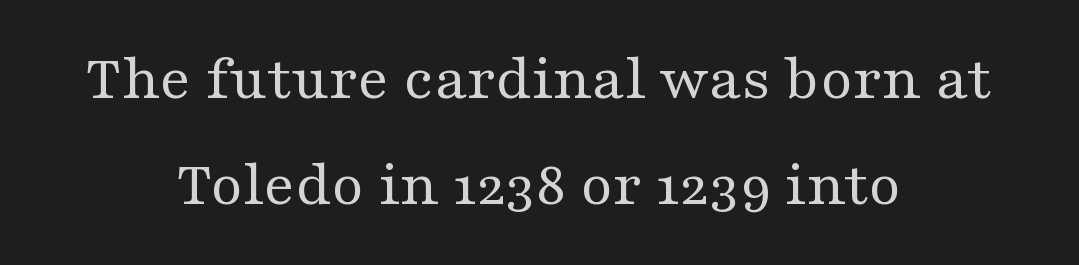
{"serif": "yes", "italic": "no", "bold": "no", "weight": "regular", "width": "wide", "stroke_contrast": "medium", "x_height": "medium", "monospaced": "no", "underline": "no", "align": "center", "line_spacing": "normal", "line_spacing_ratio": 1.61, "letter_spacing": "normal", "letter_spacing_em": 0.0, "glyph_px": 66}
